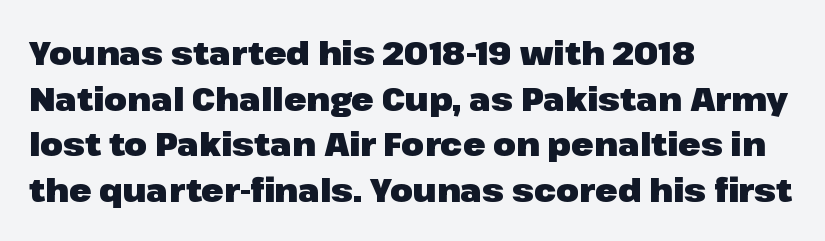
{"serif": "no", "italic": "no", "bold": "yes", "weight": "heavy", "width": "normal", "stroke_contrast": "low", "x_height": "medium", "monospaced": "no", "underline": "no", "align": "left", "line_spacing": "normal", "line_spacing_ratio": 1.38, "letter_spacing": "normal", "letter_spacing_em": 0.0, "glyph_px": 33}
